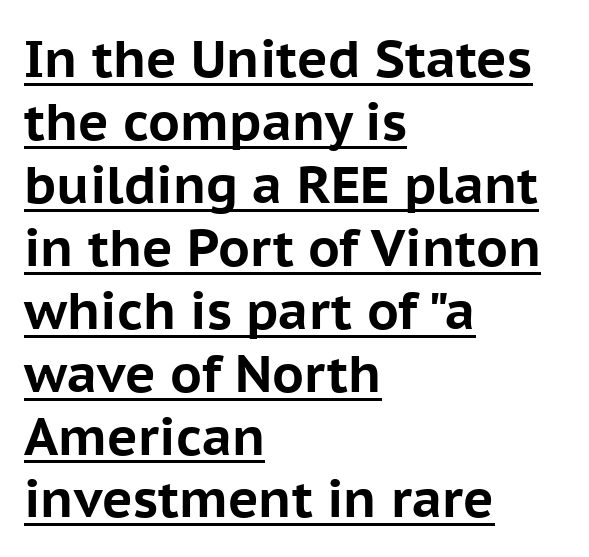
Q: Is the text bold? A: Yes.
Q: Is the text italic (slanted)? A: No, it is upright.
Q: Is the typeface a serif or a sans-serif typeface? A: Sans-serif.
Q: Is the text underlined? A: Yes.
Q: How is the paragraph aligned? A: Left-aligned.
Q: Is the spacing between letters normal or unusually wide? A: Normal.
Q: Width (condensed, normal, or wide)? A: Normal.
Q: Stroke contrast? A: Low.
Q: x-height? A: Medium.
Q: Monospaced? A: No.
